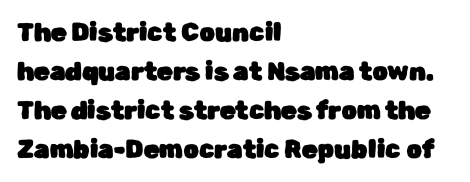
Q: Is the text italic (slanted)? A: No, it is upright.
Q: Is the text underlined? A: No.
Q: How is the paragraph aligned? A: Left-aligned.
Q: Is the spacing between letters normal or unusually wide? A: Normal.
Q: Is the spacing between lines tight, normal or loose? A: Normal.
